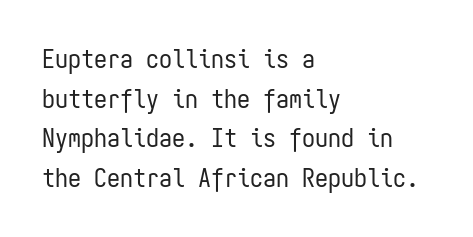
The block of text has a typical density, with ordinary space between rows. The line texture is even and compact thanks to regular tracking. Nothing heavy about these letters — not bold at all. Which margin do the lines hug? The left one — the right edge is uneven.
